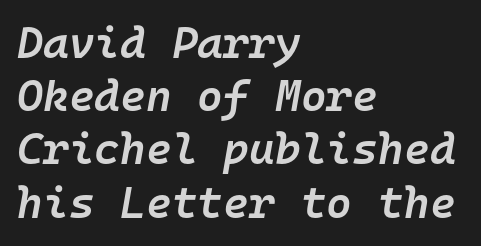
{"italic": "yes", "lean": "right", "slant_degrees": 10, "bold": "semi", "weight": "semibold", "width": "normal", "stroke_contrast": "low", "x_height": "medium", "monospaced": "yes", "underline": "no", "align": "left", "line_spacing_ratio": 1.21, "letter_spacing": "normal", "letter_spacing_em": 0.0, "glyph_px": 44}
